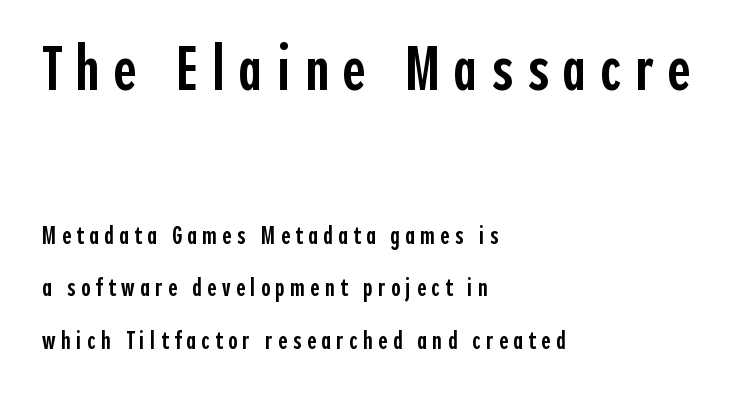
Look at the stroke-to-counter ratio: somewhat heavy, a semibold. A student would call this left alignment; a typographer would say flush left, rag right. The letters advance in unequal steps, a hallmark of proportional type. The typeface chosen for these lines omits serifs. The font's upright variant was chosen for this text.
